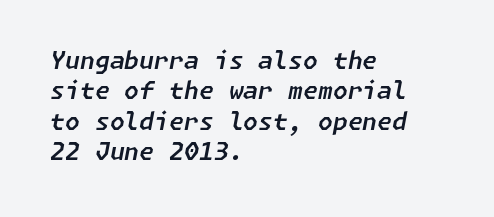
Students, note that the glyphs here touch the page at normal intervals. No word sits above an underline. Compared with typical paragraphs, the rows here are spaced about the same. One-word summary of the alignment: left.
